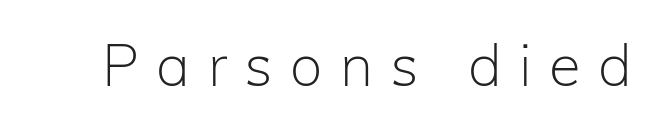
The image shows 58 px light sans-serif type, upright; set unusually wide letter spacing (+0.3 em), not underlined; low stroke contrast and a medium x-height.
